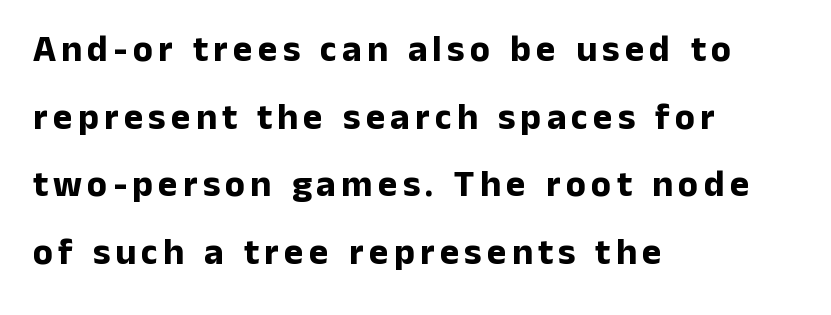
{"serif": "no", "italic": "no", "bold": "yes", "weight": "bold", "width": "normal", "stroke_contrast": "low", "x_height": "medium", "monospaced": "no", "underline": "no", "align": "left", "line_spacing_ratio": 1.83, "glyph_px": 37}
